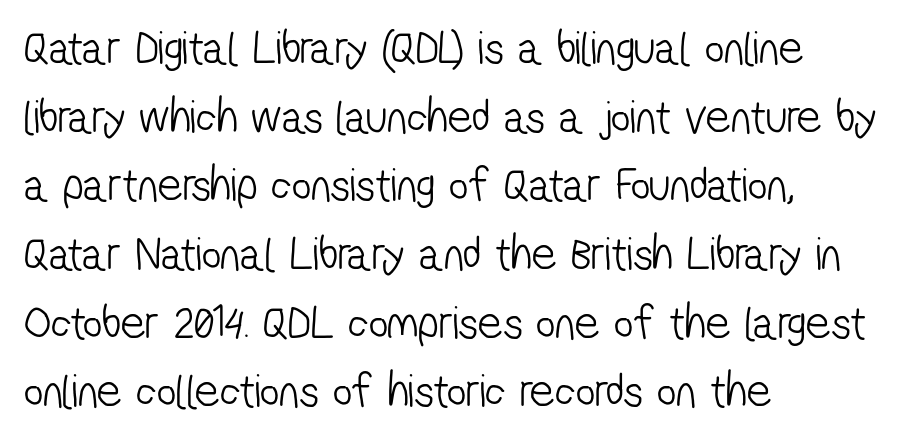
Q: Is the text bold? A: No.
Q: Is the typeface a serif or a sans-serif typeface? A: Sans-serif.
Q: Is the text underlined? A: No.
Q: How is the paragraph aligned? A: Left-aligned.
Q: Is the spacing between letters normal or unusually wide? A: Normal.
Q: Is the spacing between lines tight, normal or loose? A: Normal.
Q: Width (condensed, normal, or wide)? A: Condensed.
Q: Stroke contrast? A: Low.
Q: x-height? A: Medium.
Q: Monospaced? A: No.
